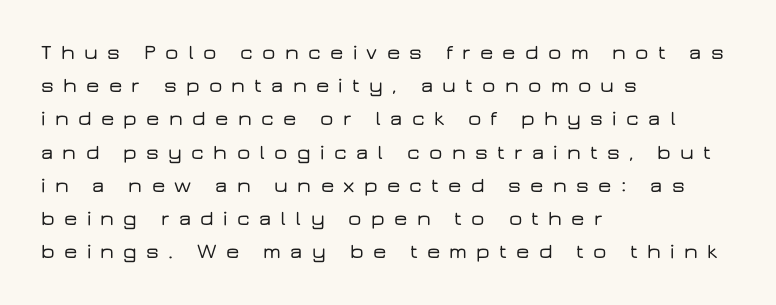
{"italic": "no", "underline": "no", "align": "left", "line_spacing": "normal", "line_spacing_ratio": 1.58, "letter_spacing": "wide", "letter_spacing_em": 0.44, "glyph_px": 21}
